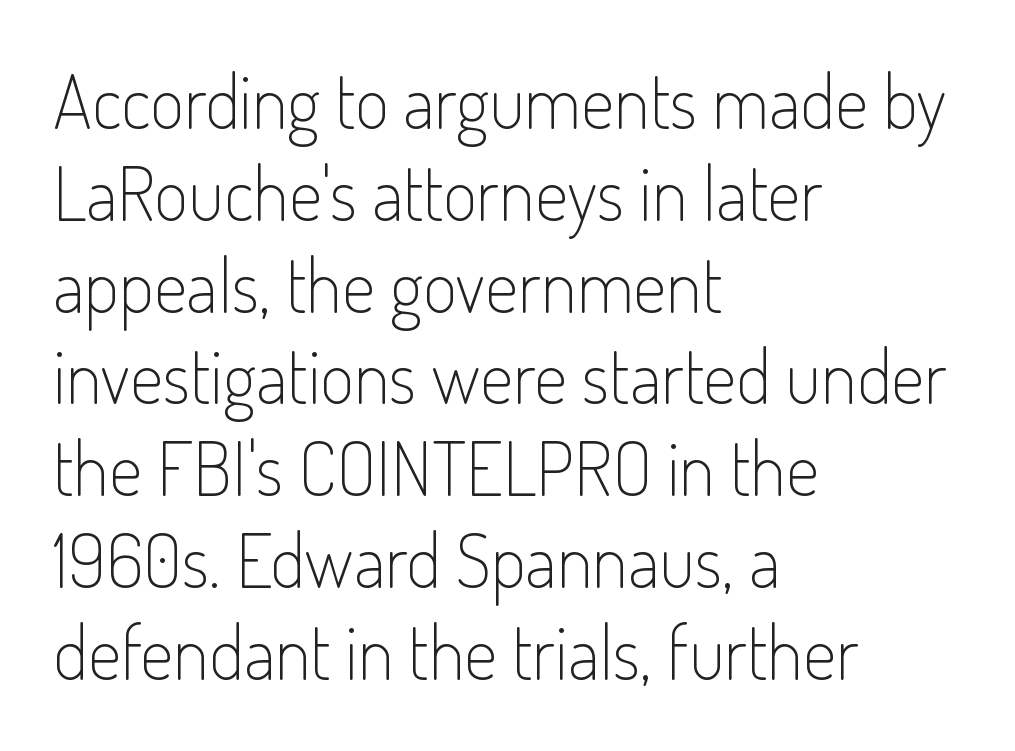
{"serif": "no", "italic": "no", "bold": "no", "weight": "light", "width": "condensed", "stroke_contrast": "low", "x_height": "small", "monospaced": "no", "underline": "no", "align": "left", "line_spacing_ratio": 1.24, "letter_spacing": "normal", "letter_spacing_em": 0.0, "glyph_px": 74}
